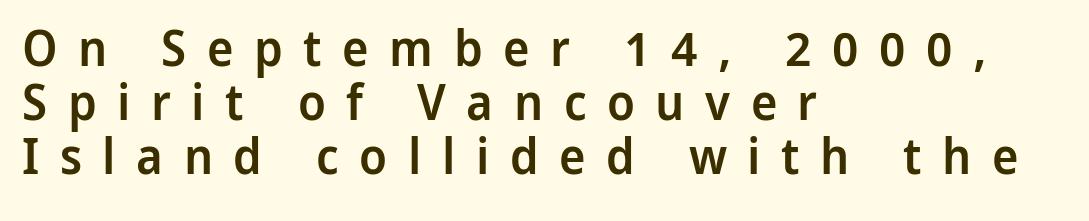
The image shows 50 px semibold sans-serif type, upright; set left-aligned, tight line spacing (1.08x), unusually wide letter spacing (+0.41 em), not underlined; low stroke contrast and a medium x-height.
